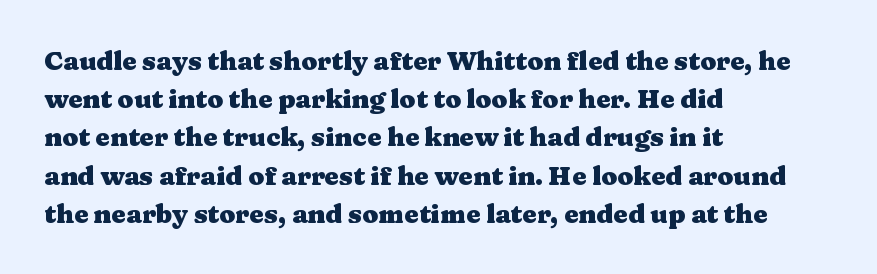
One glance says typical: line gaps are just what's usual. Students, note that the glyphs here touch the page at normal intervals. When letters stand straight like this, we call the style roman or upright. The string is rendered with underlining switched off. Casual observation: everything's shoved over to the left.
